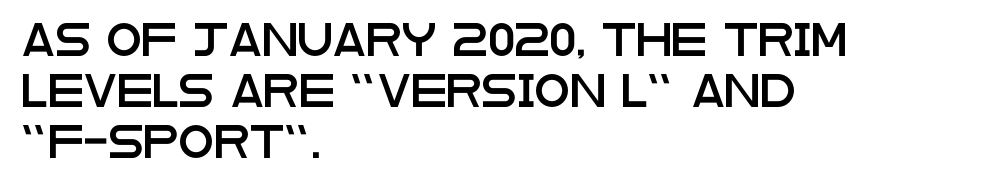
Q: Is the text italic (slanted)? A: No, it is upright.
Q: Is the typeface a serif or a sans-serif typeface? A: Sans-serif.
Q: Is the text underlined? A: No.
Q: How is the paragraph aligned? A: Left-aligned.
Q: Is the spacing between letters normal or unusually wide? A: Normal.
Q: Is the spacing between lines tight, normal or loose? A: Normal.
Q: Width (condensed, normal, or wide)? A: Wide.
Q: Stroke contrast? A: Low.
Q: x-height? A: Large.
Q: Monospaced? A: No.
